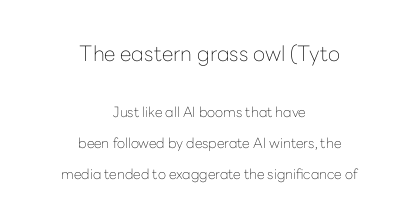
The image shows 21 px text type, upright; set centered, loose line spacing (2.23x), normal letter spacing, not underlined; the first (top) block is 1.5x larger.
